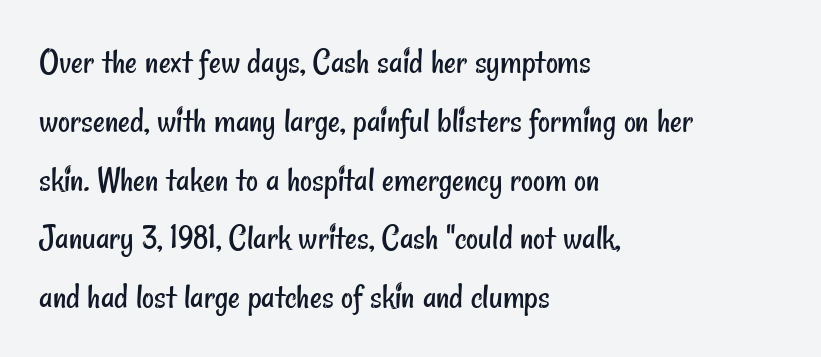
Q: Is the text bold? A: No.
Q: Is the typeface a serif or a sans-serif typeface? A: Sans-serif.
Q: Is the text underlined? A: No.
Q: How is the paragraph aligned? A: Left-aligned.
Q: Is the spacing between letters normal or unusually wide? A: Normal.
Q: Is the spacing between lines tight, normal or loose? A: Normal.
Q: Width (condensed, normal, or wide)? A: Condensed.
Q: Stroke contrast? A: Low.
Q: x-height? A: Small.
Q: Monospaced? A: No.
